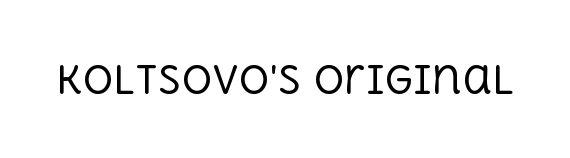
The image shows 38 px regular-weight serif type, upright; set normal letter spacing, not underlined; a large x-height.
